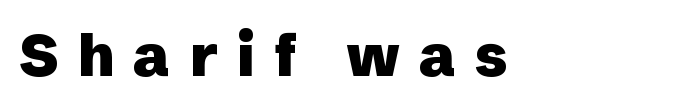
The image shows 58 px heavy sans-serif type, upright; set unusually wide letter spacing (+0.33 em), not underlined; low stroke contrast and a medium x-height.
